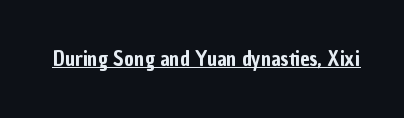
The image shows 21 px text type, upright; set normal letter spacing, underlined.
